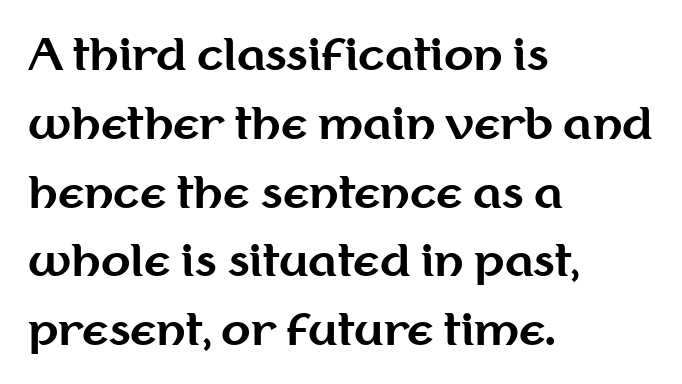
Q: Is the text bold? A: Yes.
Q: Is the text italic (slanted)? A: No, it is upright.
Q: Is the typeface a serif or a sans-serif typeface? A: Sans-serif.
Q: Is the text underlined? A: No.
Q: How is the paragraph aligned? A: Left-aligned.
Q: Is the spacing between letters normal or unusually wide? A: Normal.
Q: Is the spacing between lines tight, normal or loose? A: Normal.
Q: Width (condensed, normal, or wide)? A: Normal.
Q: Stroke contrast? A: Medium.
Q: x-height? A: Medium.
Q: Monospaced? A: No.
